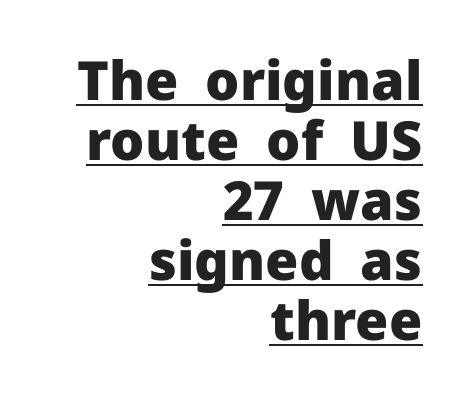
Q: Is the text bold? A: Yes.
Q: Is the text italic (slanted)? A: No, it is upright.
Q: Is the typeface a serif or a sans-serif typeface? A: Sans-serif.
Q: Is the text underlined? A: Yes.
Q: How is the paragraph aligned? A: Right-aligned.
Q: Is the spacing between letters normal or unusually wide? A: Normal.
Q: Is the spacing between lines tight, normal or loose? A: Tight.
Q: Width (condensed, normal, or wide)? A: Normal.
Q: Stroke contrast? A: Low.
Q: x-height? A: Medium.
Q: Monospaced? A: No.
